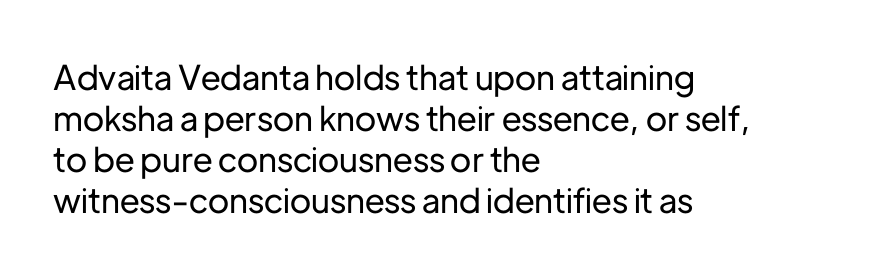
{"serif": "no", "italic": "no", "width": "normal", "stroke_contrast": "low", "x_height": "medium", "monospaced": "no", "underline": "no", "align": "left", "line_spacing_ratio": 1.21, "letter_spacing": "normal", "letter_spacing_em": 0.0, "glyph_px": 34}
